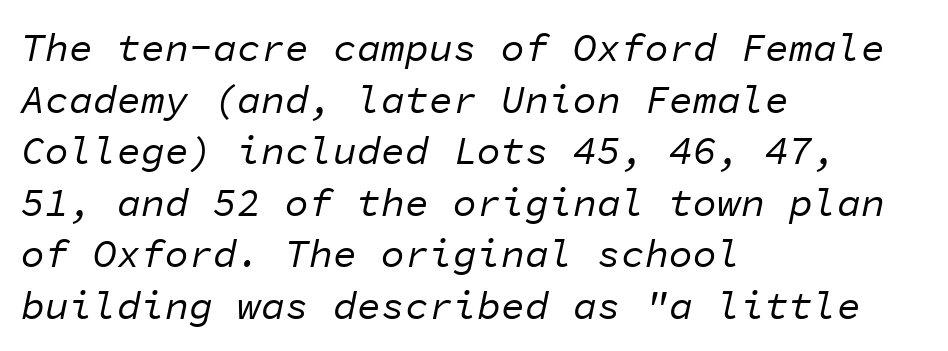
{"italic": "yes", "lean": "right", "slant_degrees": 11, "bold": "no", "weight": "regular", "width": "normal", "stroke_contrast": "low", "x_height": "medium", "monospaced": "yes", "underline": "no", "align": "left", "line_spacing": "normal", "line_spacing_ratio": 1.29, "letter_spacing": "normal", "letter_spacing_em": 0.0, "glyph_px": 40}
